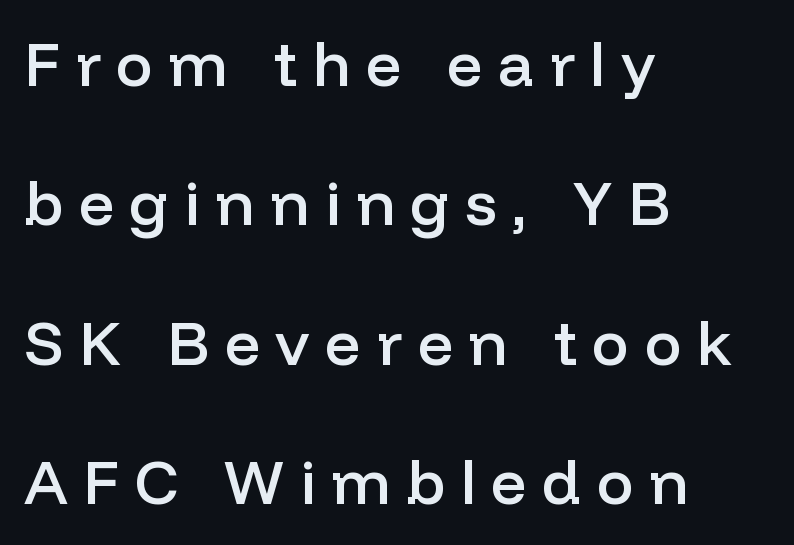
Q: Is the text bold? A: Semi-bold.
Q: Is the text italic (slanted)? A: No, it is upright.
Q: Is the typeface a serif or a sans-serif typeface? A: Sans-serif.
Q: Is the text underlined? A: No.
Q: How is the paragraph aligned? A: Left-aligned.
Q: Is the spacing between letters normal or unusually wide? A: Unusually wide.
Q: Is the spacing between lines tight, normal or loose? A: Loose.
Q: Width (condensed, normal, or wide)? A: Normal.
Q: Stroke contrast? A: Low.
Q: x-height? A: Medium.
Q: Monospaced? A: No.
